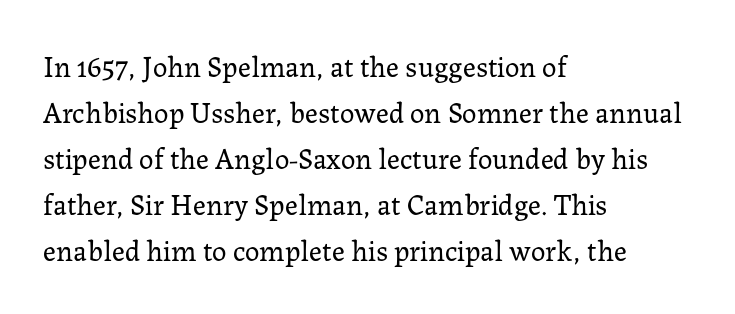
Q: Is the text bold? A: No.
Q: Is the text italic (slanted)? A: No, it is upright.
Q: Is the typeface a serif or a sans-serif typeface? A: Serif.
Q: Is the text underlined? A: No.
Q: How is the paragraph aligned? A: Left-aligned.
Q: Is the spacing between letters normal or unusually wide? A: Normal.
Q: Is the spacing between lines tight, normal or loose? A: Normal.
Q: Width (condensed, normal, or wide)? A: Normal.
Q: Stroke contrast? A: Low.
Q: x-height? A: Medium.
Q: Monospaced? A: No.
